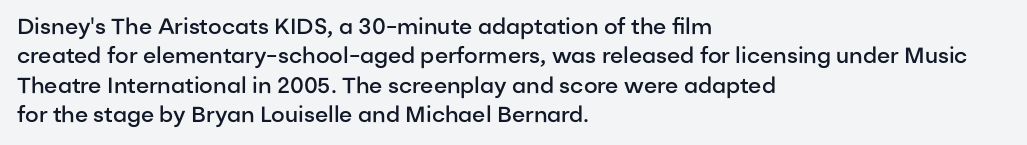
{"italic": "no", "bold": "semi", "underline": "no", "align": "left", "line_spacing": "normal", "line_spacing_ratio": 1.33, "letter_spacing": "normal", "letter_spacing_em": 0.0, "glyph_px": 22}
